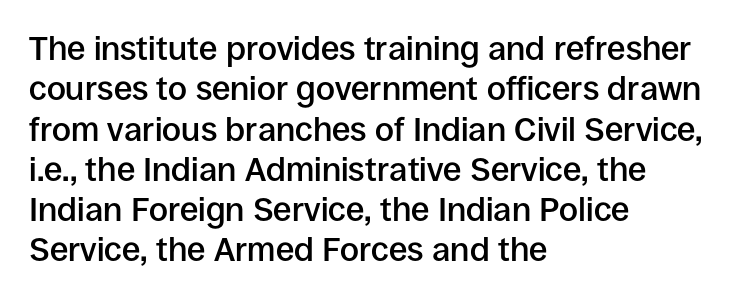
The image shows 33 px semibold sans-serif type, upright; set left-aligned, line spacing 1.22x, normal letter spacing, not underlined; low stroke contrast and a large x-height.
